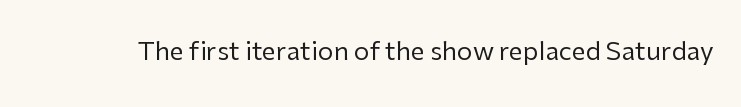
The image shows 25 px text type, upright; set normal letter spacing, not underlined.
